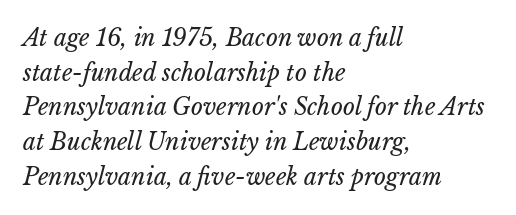
Q: Is the text bold? A: No.
Q: Is the text underlined? A: No.
Q: How is the paragraph aligned? A: Left-aligned.
Q: Is the spacing between letters normal or unusually wide? A: Normal.
Q: Is the spacing between lines tight, normal or loose? A: Normal.
